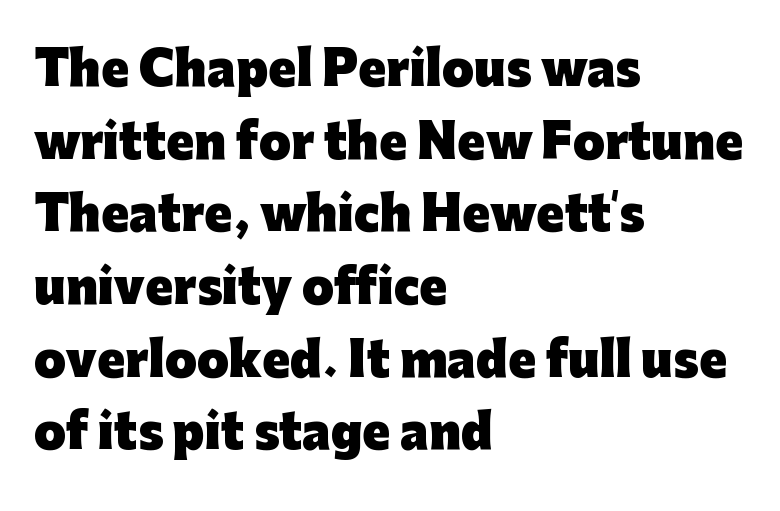
The space between consecutive lines is moderate. Think of a printed novel: that variable character pitch is what you see here. The type is set solid horizontally, with unmodified tracking. The rendering anchors every line to the left-hand side. Thick stems and heavy bowls — unmistakably bold. Notice how the stems are strictly vertical — no italics here.
